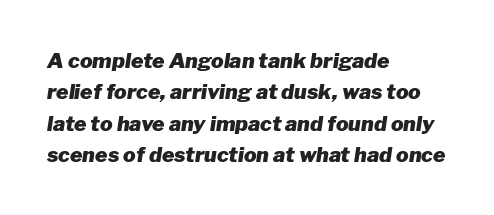
Line beginnings align vertically; line endings do not. How would I describe the line gaps? Plain and ordinary. Compared with typical body copy, the letter spacing here is the same. Notice how the stems are inclined rather than vertical — that's the hallmark of italics. The baseline area is clear.
